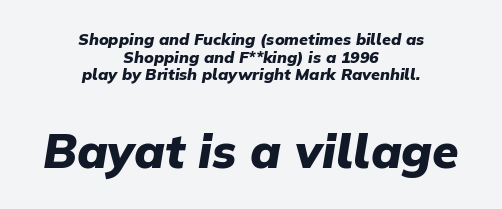
Q: Is the text bold? A: Yes.
Q: Is the text italic (slanted)? A: Yes, it leans right by about 9 degrees.
Q: Is the text underlined? A: No.
Q: How is the paragraph aligned? A: Centered.
Q: Is the spacing between letters normal or unusually wide? A: Normal.
Q: Is the spacing between lines tight, normal or loose? A: Tight.
Q: Which block of text is set in a larger size, the first (top) or the second (bottom)? A: The second (bottom) one.
Q: Width (condensed, normal, or wide)? A: Normal.
Q: Stroke contrast? A: Low.
Q: x-height? A: Medium.
Q: Monospaced? A: No.
